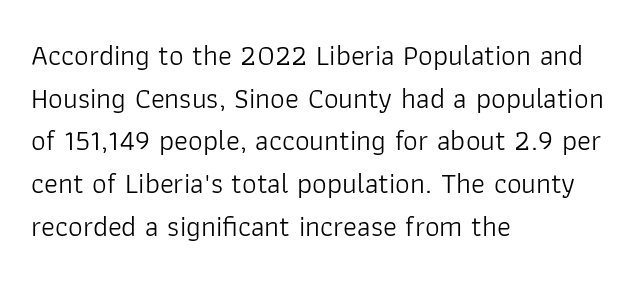
The image shows 29 px light sans-serif type, upright; set left-aligned, normal line spacing (1.47x), normal letter spacing, not underlined; low stroke contrast and a medium x-height.
